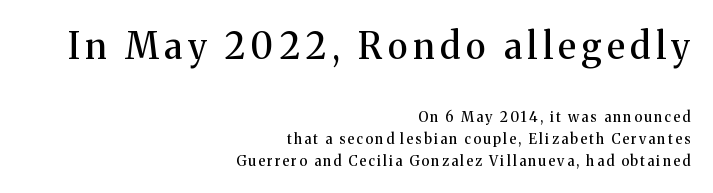
{"serif": "yes", "italic": "no", "width": "normal", "stroke_contrast": "medium", "x_height": "medium", "monospaced": "no", "underline": "no", "align": "right", "line_spacing": "normal", "line_spacing_ratio": 1.56, "larger_block": "first", "size_ratio": 2.57, "glyph_px": 36}
